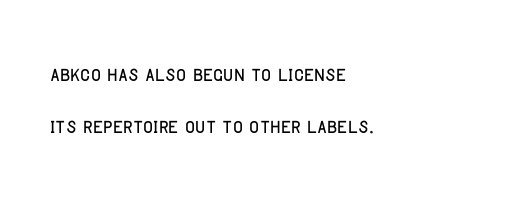
Q: Is the text italic (slanted)? A: No, it is upright.
Q: Is the text underlined? A: No.
Q: How is the paragraph aligned? A: Left-aligned.
Q: Is the spacing between letters normal or unusually wide? A: Normal.
Q: Is the spacing between lines tight, normal or loose? A: Loose.
